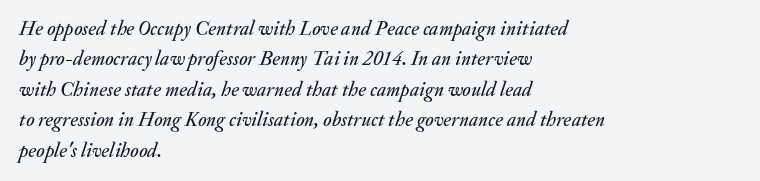
Q: Is the text italic (slanted)? A: Yes, it leans right by about 20 degrees.
Q: Is the text underlined? A: No.
Q: How is the paragraph aligned? A: Left-aligned.
Q: Is the spacing between letters normal or unusually wide? A: Normal.
Q: Is the spacing between lines tight, normal or loose? A: Normal.
